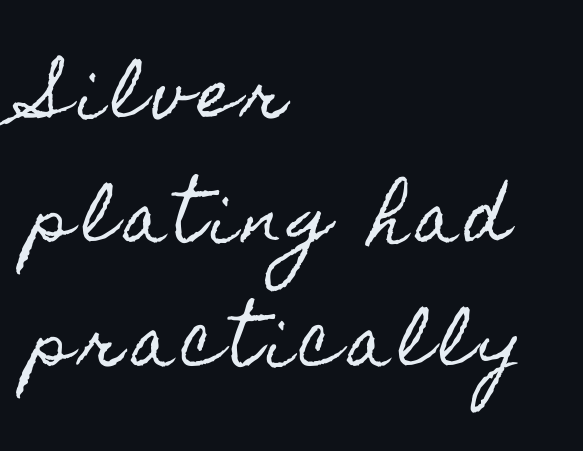
The image shows 65 px condensed type; set left-aligned, loose line spacing (1.91x), not underlined; a small x-height.
